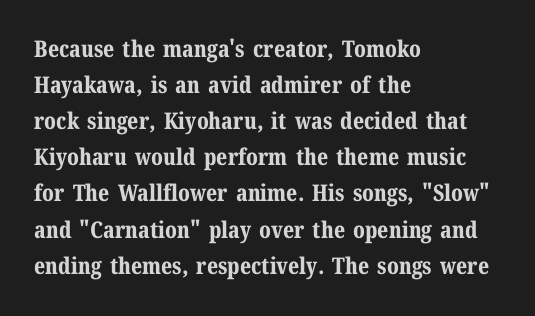
The image shows 23 px bold type, upright; set left-aligned, normal line spacing (1.57x), normal letter spacing, not underlined.
